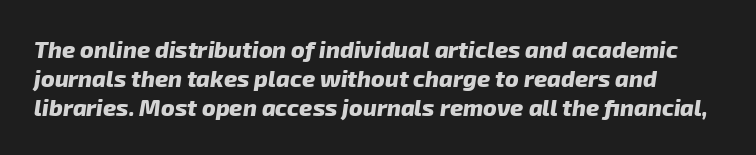
Q: Is the text bold? A: Yes.
Q: Is the text underlined? A: No.
Q: Is the spacing between letters normal or unusually wide? A: Normal.
Q: Is the spacing between lines tight, normal or loose? A: Normal.
